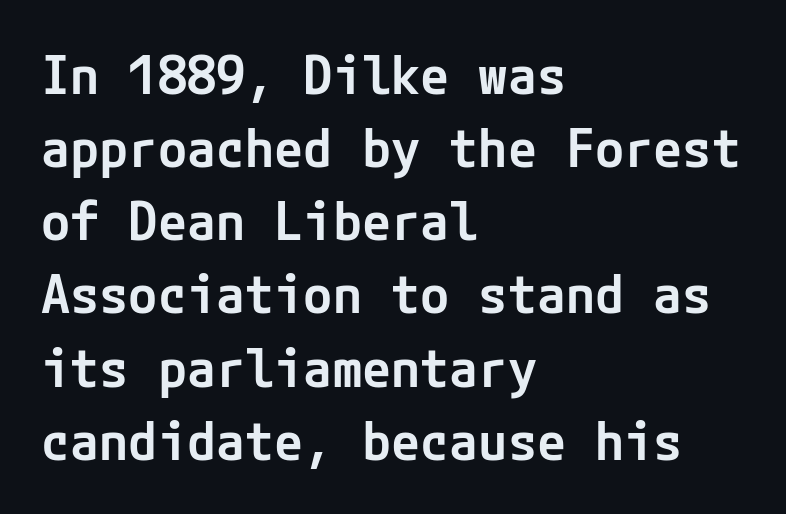
The image shows 53 px semibold sans-serif type, upright; set left-aligned, normal line spacing (1.38x), normal letter spacing, not underlined; low stroke contrast and a medium x-height.
